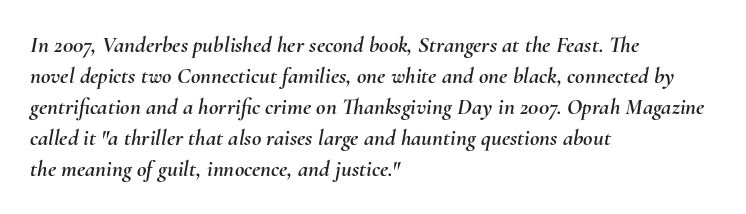
The image shows 23 px text type, italic (leaning right); set left-aligned, normal line spacing (1.35x), normal letter spacing, not underlined.
